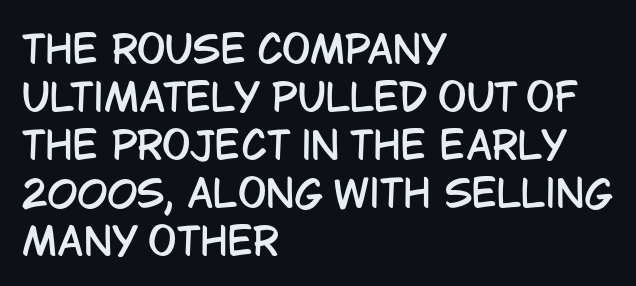
{"serif": "no", "italic": "no", "width": "condensed", "stroke_contrast": "low", "x_height": "large", "monospaced": "no", "underline": "no", "align": "left", "line_spacing": "normal", "line_spacing_ratio": 1.26, "letter_spacing": "normal", "letter_spacing_em": 0.0, "glyph_px": 38}
